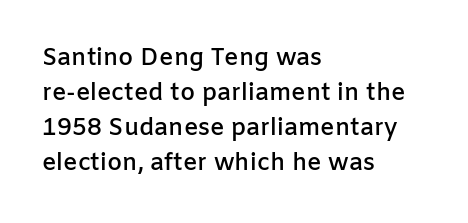
Q: Is the text bold? A: Semi-bold.
Q: Is the text italic (slanted)? A: No, it is upright.
Q: Is the text underlined? A: No.
Q: How is the paragraph aligned? A: Left-aligned.
Q: Is the spacing between letters normal or unusually wide? A: Normal.
Q: Is the spacing between lines tight, normal or loose? A: Normal.
